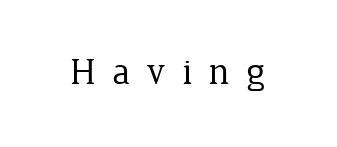
The typography opts for an upright posture over an oblique one. Note the varied advance widths — an 'i' is clearly narrower than an 'm'. Stems and bowls with no extra thickness — not bold. Old-style or modern, the face here clearly has serifs. A typesetter would call this heavily tracked-out type.
